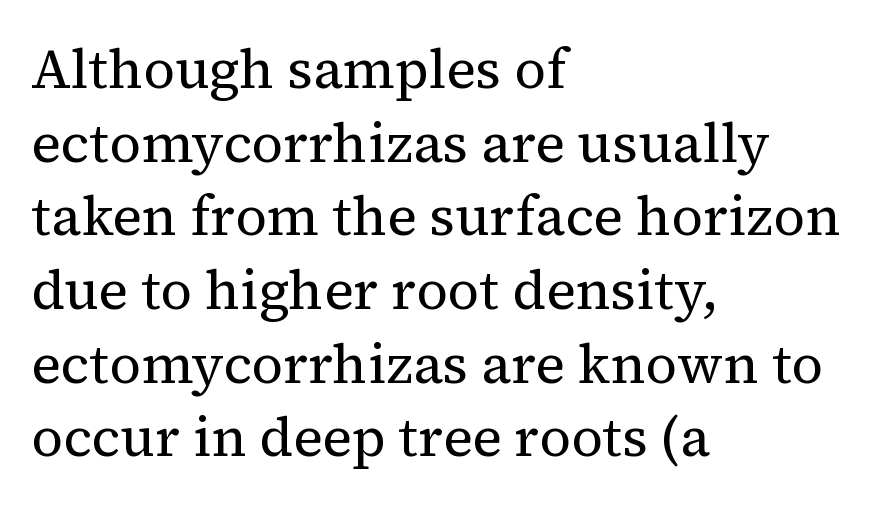
{"serif": "yes", "italic": "no", "bold": "no", "weight": "regular", "width": "normal", "stroke_contrast": "medium", "x_height": "medium", "monospaced": "no", "underline": "no", "align": "left", "line_spacing": "normal", "line_spacing_ratio": 1.34, "letter_spacing": "normal", "letter_spacing_em": 0.0, "glyph_px": 55}
